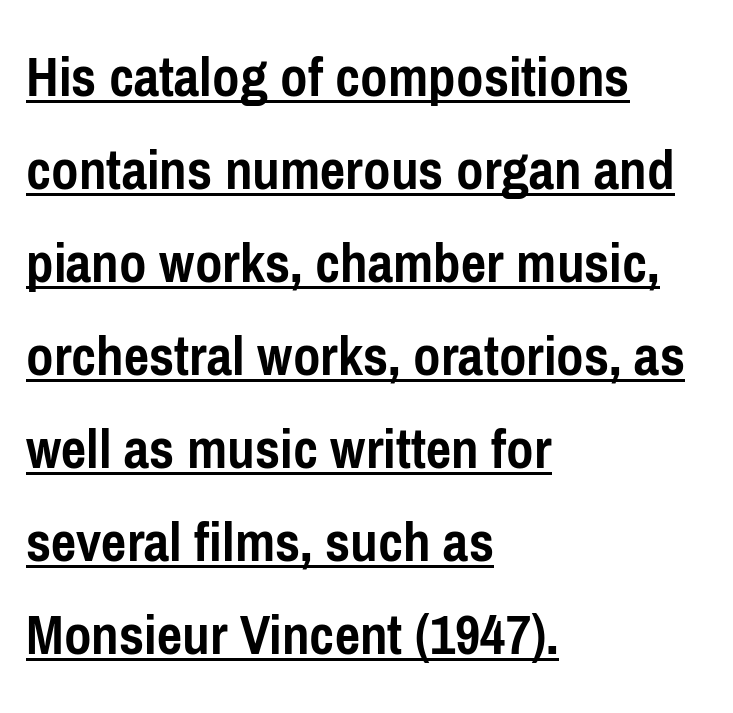
The image shows 60 px semibold, condensed sans-serif type, upright; set left-aligned, normal line spacing (1.55x), normal letter spacing, underlined; low stroke contrast and a medium x-height.
